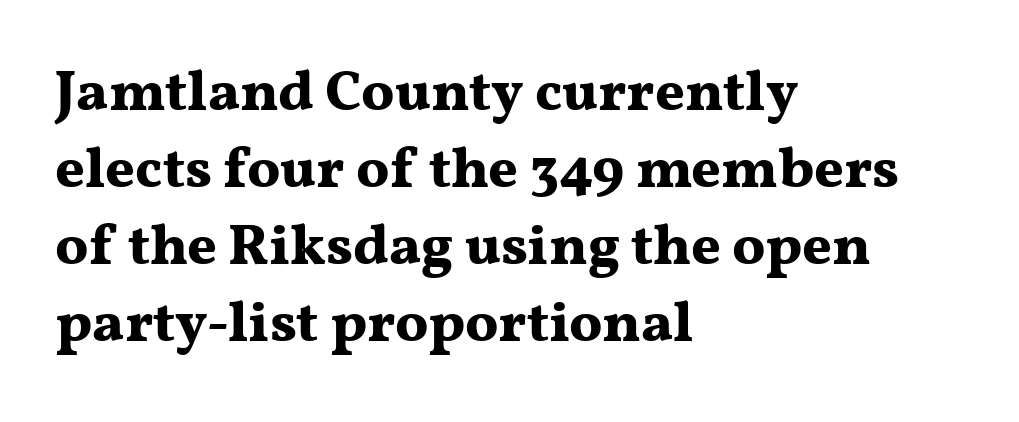
{"serif": "yes", "italic": "no", "bold": "yes", "weight": "bold", "width": "wide", "stroke_contrast": "medium", "x_height": "medium", "monospaced": "no", "underline": "no", "align": "left", "line_spacing": "normal", "line_spacing_ratio": 1.35, "letter_spacing": "normal", "letter_spacing_em": 0.0, "glyph_px": 57}
